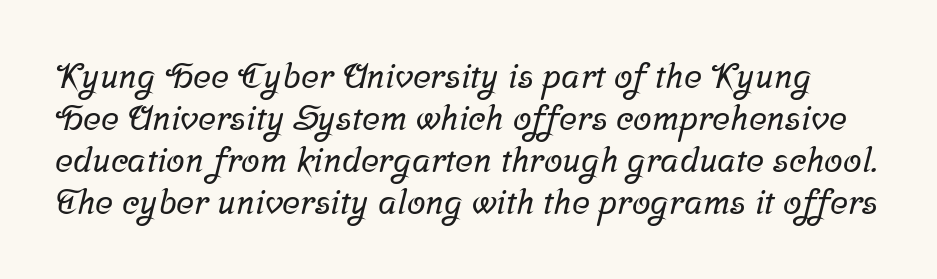
Q: Is the text underlined? A: No.
Q: Is the spacing between letters normal or unusually wide? A: Normal.
Q: Width (condensed, normal, or wide)? A: Normal.
Q: Stroke contrast? A: Low.
Q: x-height? A: Medium.
Q: Monospaced? A: No.
